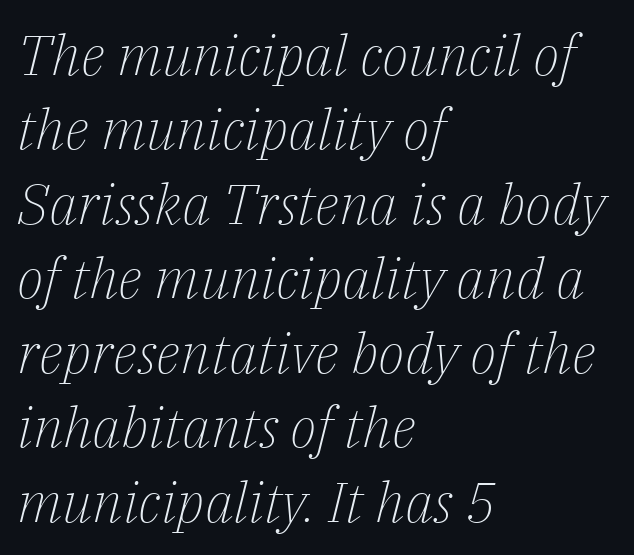
Q: Is the text bold? A: No.
Q: Is the text italic (slanted)? A: Yes, it leans right by about 14 degrees.
Q: Is the typeface a serif or a sans-serif typeface? A: Serif.
Q: Is the text underlined? A: No.
Q: How is the paragraph aligned? A: Left-aligned.
Q: Is the spacing between letters normal or unusually wide? A: Normal.
Q: Is the spacing between lines tight, normal or loose? A: Normal.
Q: Width (condensed, normal, or wide)? A: Normal.
Q: Stroke contrast? A: Low.
Q: x-height? A: Medium.
Q: Monospaced? A: No.
